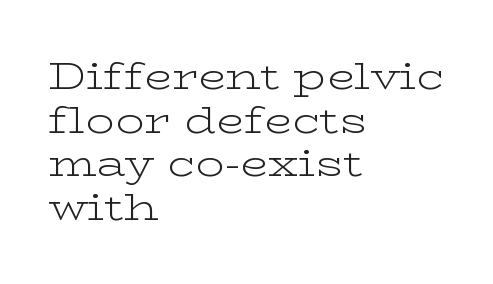
The image shows 36 px light, wide serif type, upright; set left-aligned, line spacing 1.21x, normal letter spacing, not underlined; low stroke contrast and a medium x-height.
